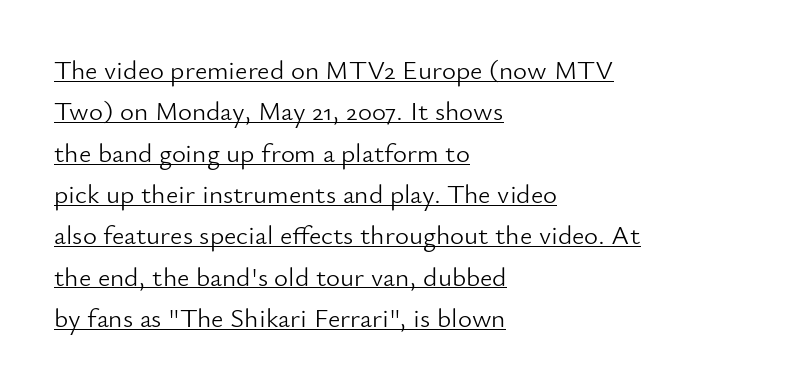
Q: Is the text bold? A: No.
Q: Is the text italic (slanted)? A: No, it is upright.
Q: Is the text underlined? A: Yes.
Q: How is the paragraph aligned? A: Left-aligned.
Q: Is the spacing between letters normal or unusually wide? A: Normal.
Q: Is the spacing between lines tight, normal or loose? A: Normal.
